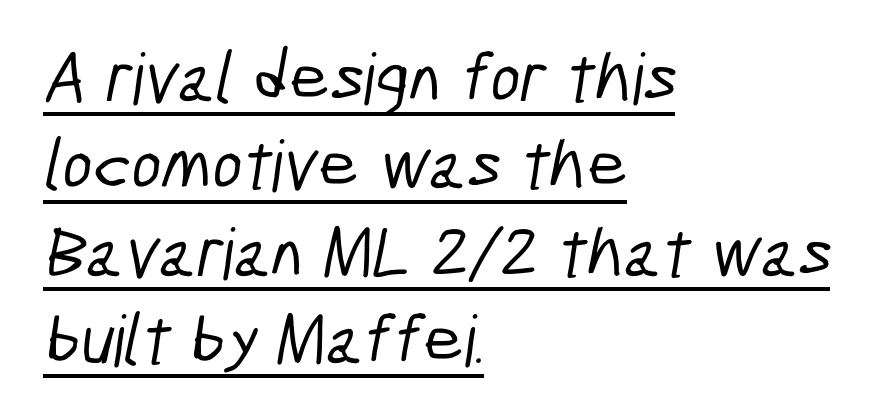
{"serif": "no", "width": "condensed", "stroke_contrast": "low", "x_height": "medium", "monospaced": "no", "underline": "yes", "align": "left", "line_spacing_ratio": 1.23, "letter_spacing": "normal", "letter_spacing_em": 0.0, "glyph_px": 71}
